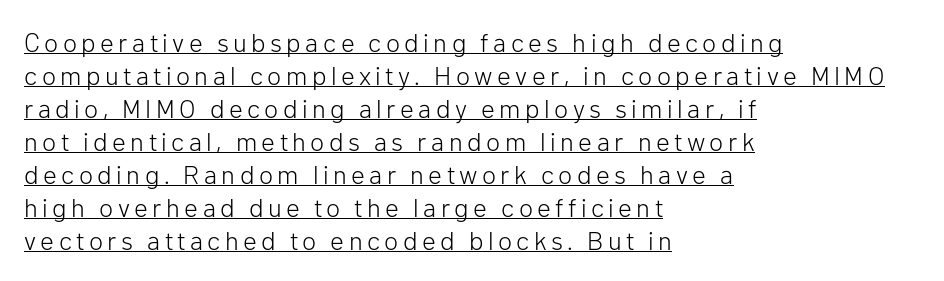
The image shows 26 px text type, upright; set left-aligned, normal line spacing (1.27x), underlined.
